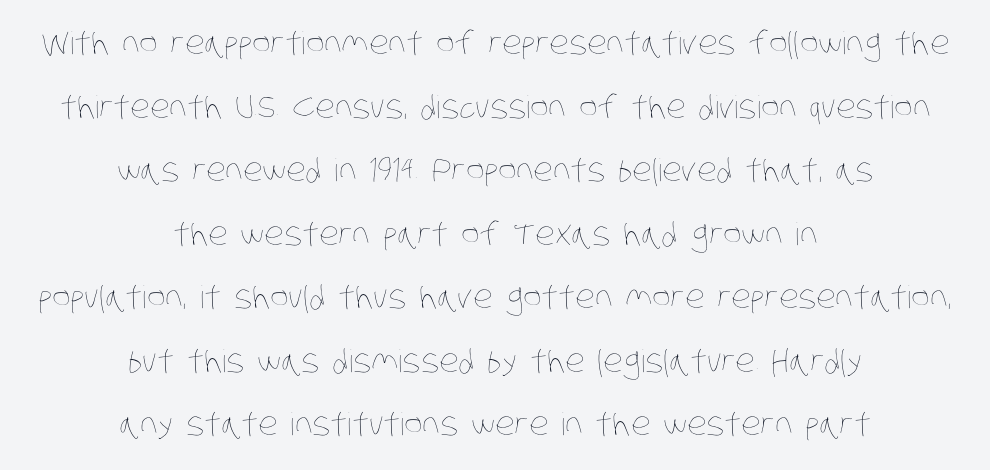
Q: Is the text bold? A: No.
Q: Is the text underlined? A: No.
Q: How is the paragraph aligned? A: Centered.
Q: Is the spacing between letters normal or unusually wide? A: Normal.
Q: Is the spacing between lines tight, normal or loose? A: Loose.
Q: Width (condensed, normal, or wide)? A: Condensed.
Q: Stroke contrast? A: Low.
Q: x-height? A: Large.
Q: Monospaced? A: No.
